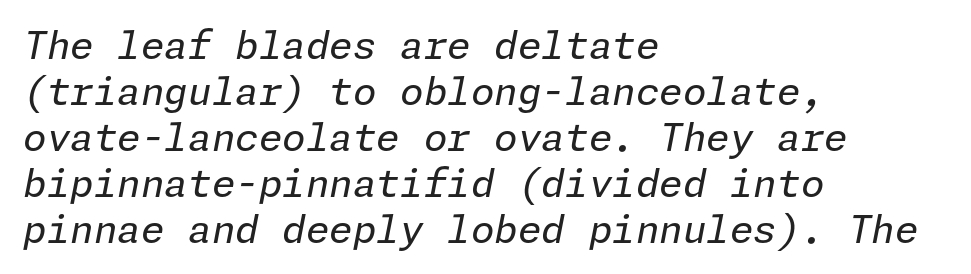
Leftover space on each line is placed entirely after the last word. Clear beneath every line of the passage. These glyphs show unthickened strokes, regular width or finer. Would a proofreader flag this as italicized? Yes. Does extra space separate the letters? No, they use regular spacing.
